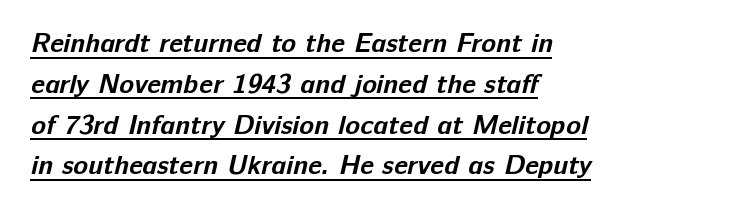
Students, note that the glyphs here touch the page at normal intervals. This sample carries an underscore along the baseline area. The typesetting leans heavy: a genuine bold. Line beginnings align vertically; line endings do not. The line-height multiplier appears to be the usual default.
